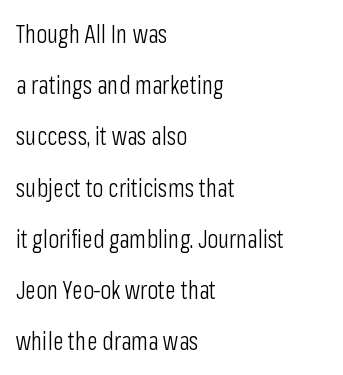
Q: Is the text bold? A: No.
Q: Is the text italic (slanted)? A: No, it is upright.
Q: Is the text underlined? A: No.
Q: How is the paragraph aligned? A: Left-aligned.
Q: Is the spacing between letters normal or unusually wide? A: Normal.
Q: Is the spacing between lines tight, normal or loose? A: Loose.
